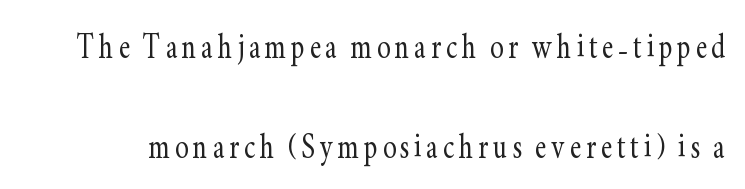
Leading: increased. This is not heavy type; no bold has been used. Each letter's strokes conclude with small projecting serifs. Think of a printed novel: that variable character pitch is what you see here. Decoration check: the copy has no underline. The lettering stays uniformly vertical, giving the passage a roman look.
